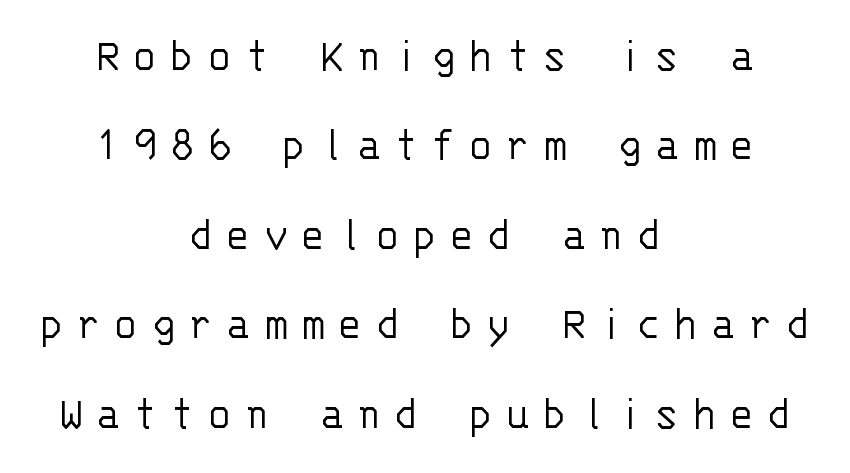
The image shows 50 px light sans-serif type, upright, monospaced; set centered, line spacing 1.79x, unusually wide letter spacing (+0.26 em), not underlined; low stroke contrast and a large x-height.
